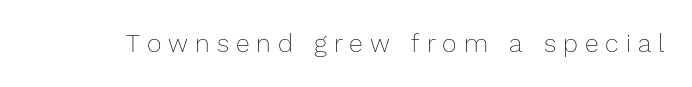
Q: Is the text bold? A: No.
Q: Is the text italic (slanted)? A: No, it is upright.
Q: Is the text underlined? A: No.
Q: Is the spacing between letters normal or unusually wide? A: Unusually wide.
